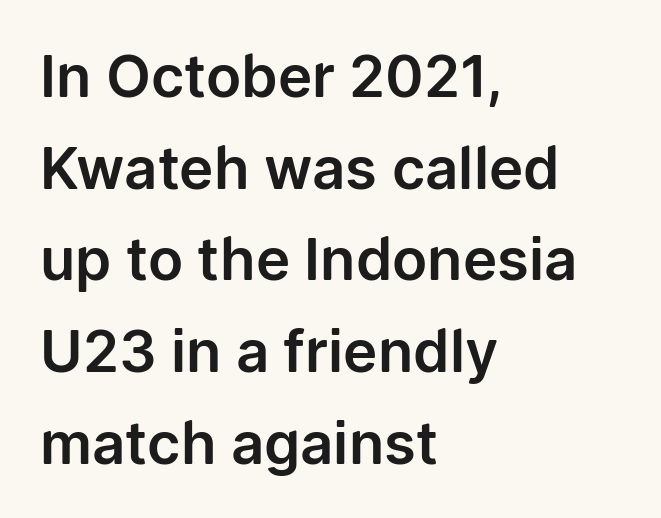
{"serif": "no", "italic": "no", "width": "normal", "stroke_contrast": "low", "x_height": "medium", "monospaced": "no", "underline": "no", "align": "left", "line_spacing": "normal", "line_spacing_ratio": 1.58, "letter_spacing": "normal", "letter_spacing_em": 0.0, "glyph_px": 58}
